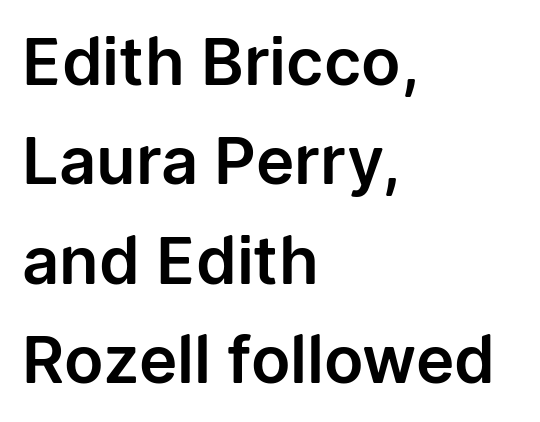
The image shows 65 px sans-serif type, upright; set left-aligned, normal line spacing (1.53x), normal letter spacing, not underlined; low stroke contrast and a medium x-height.
